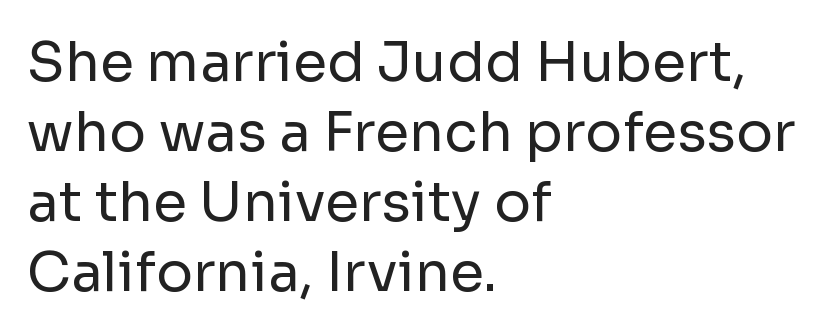
The image shows 55 px regular-weight sans-serif type, upright; set left-aligned, normal line spacing (1.27x), normal letter spacing, not underlined; low stroke contrast and a medium x-height.
